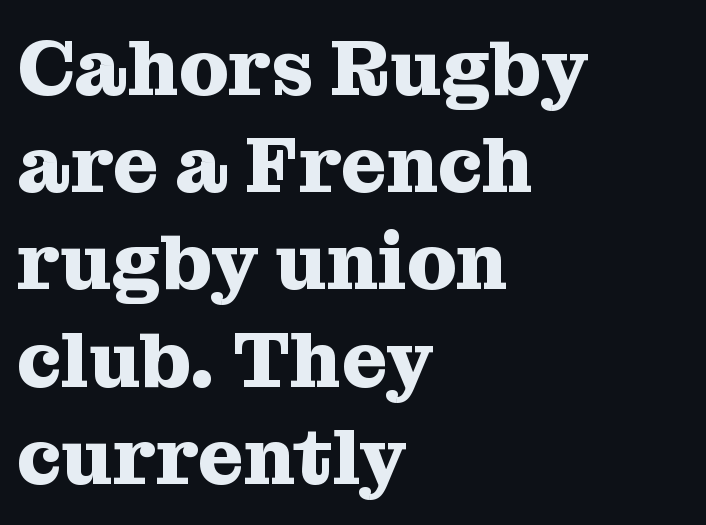
Q: Is the text bold? A: Yes.
Q: Is the text italic (slanted)? A: No, it is upright.
Q: Is the typeface a serif or a sans-serif typeface? A: Serif.
Q: Is the text underlined? A: No.
Q: How is the paragraph aligned? A: Left-aligned.
Q: Is the spacing between letters normal or unusually wide? A: Normal.
Q: Width (condensed, normal, or wide)? A: Normal.
Q: Stroke contrast? A: Medium.
Q: x-height? A: Medium.
Q: Monospaced? A: No.
